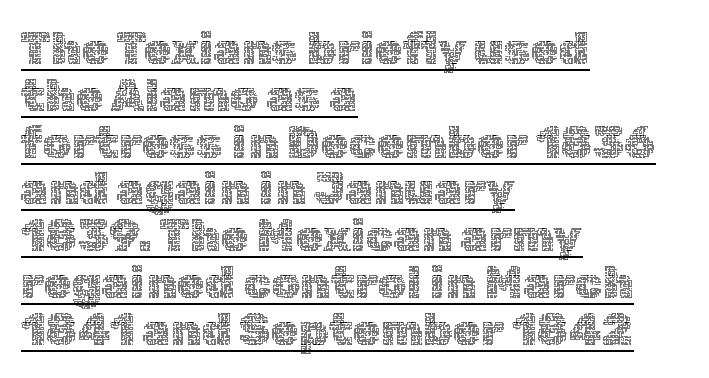
{"italic": "no", "bold": "no", "weight": "thin", "width": "normal", "x_height": "medium", "monospaced": "no", "underline": "yes", "align": "left", "line_spacing": "tight", "line_spacing_ratio": 1.04, "letter_spacing": "normal", "letter_spacing_em": 0.0, "glyph_px": 45}
